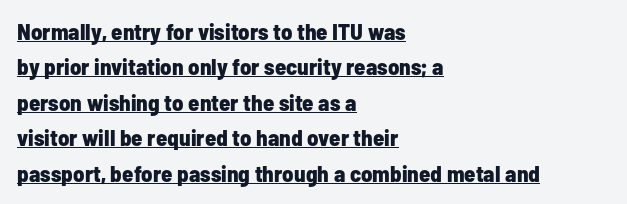
The image shows 23 px bold type, upright; set left-aligned, normal line spacing (1.54x), normal letter spacing, underlined.
